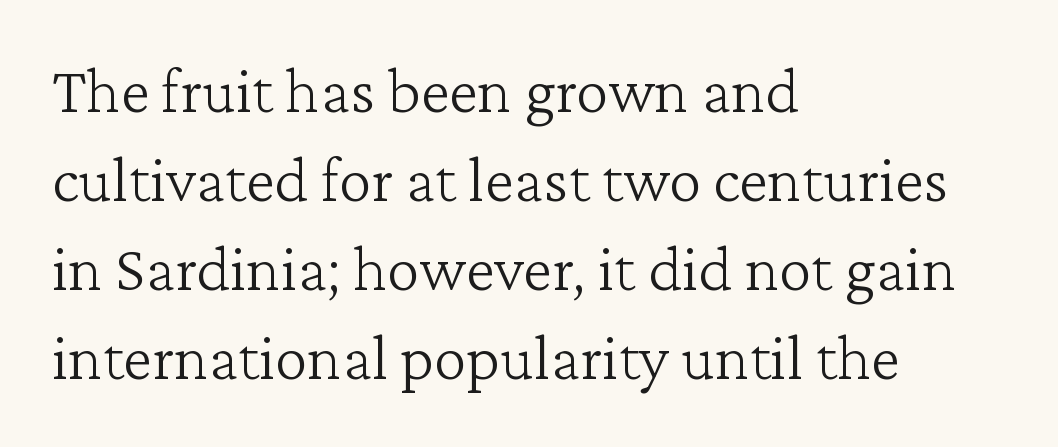
The image shows 66 px light serif type, upright; set left-aligned, normal line spacing (1.35x), normal letter spacing, not underlined; low stroke contrast and a medium x-height.
